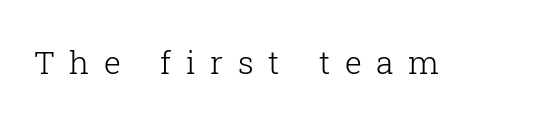
Q: Is the text bold? A: No.
Q: Is the text italic (slanted)? A: No, it is upright.
Q: Is the typeface a serif or a sans-serif typeface? A: Serif.
Q: Is the text underlined? A: No.
Q: Is the spacing between letters normal or unusually wide? A: Unusually wide.
Q: Width (condensed, normal, or wide)? A: Normal.
Q: Stroke contrast? A: Low.
Q: x-height? A: Medium.
Q: Monospaced? A: No.
